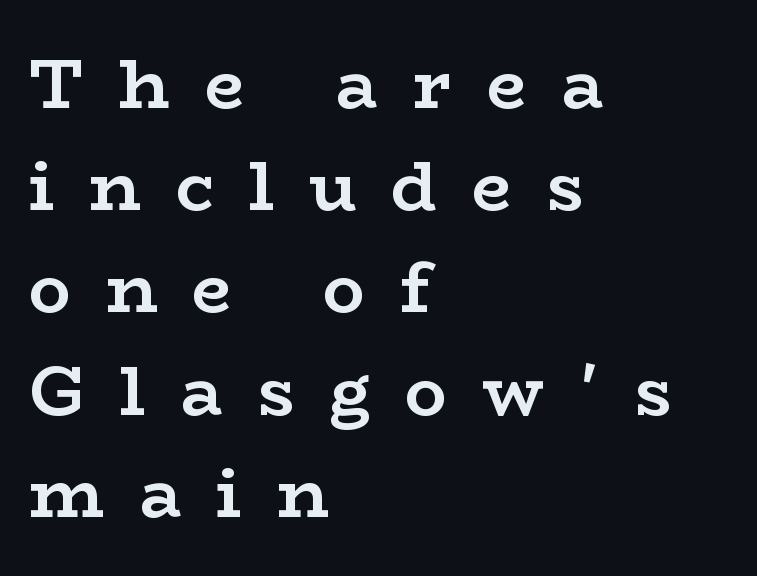
The image shows 70 px semibold, wide serif type, upright; set left-aligned, normal line spacing (1.46x), unusually wide letter spacing (+0.5 em), not underlined; low stroke contrast and a medium x-height.
